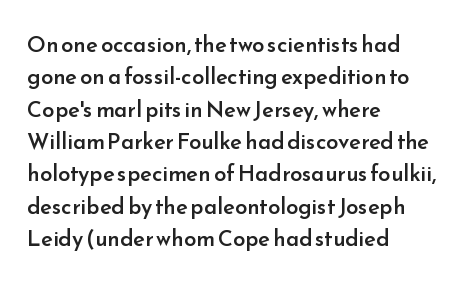
One glance says typical: line gaps are just what's usual. Type without underlining. The passage is arranged the way most books set body copy — flush left. The passage shown has conventional tracking throughout.
